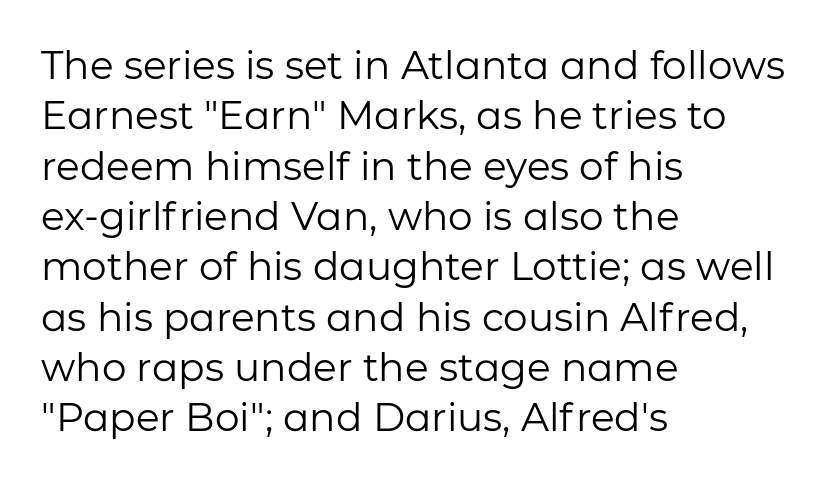
{"serif": "no", "italic": "no", "bold": "no", "weight": "regular", "width": "normal", "stroke_contrast": "low", "x_height": "medium", "monospaced": "no", "underline": "no", "align": "left", "line_spacing": "normal", "line_spacing_ratio": 1.29, "letter_spacing": "normal", "letter_spacing_em": 0.0, "glyph_px": 39}
